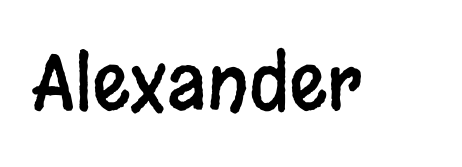
{"serif": "no", "italic": "no", "width": "condensed", "stroke_contrast": "low", "x_height": "large", "monospaced": "no", "underline": "no", "letter_spacing": "normal", "letter_spacing_em": 0.0, "glyph_px": 75}
